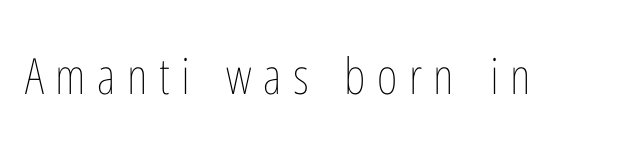
Q: Is the text bold? A: No.
Q: Is the text italic (slanted)? A: No, it is upright.
Q: Is the text underlined? A: No.
Q: Is the spacing between letters normal or unusually wide? A: Unusually wide.
Q: Width (condensed, normal, or wide)? A: Condensed.
Q: Stroke contrast? A: Low.
Q: x-height? A: Medium.
Q: Monospaced? A: No.
